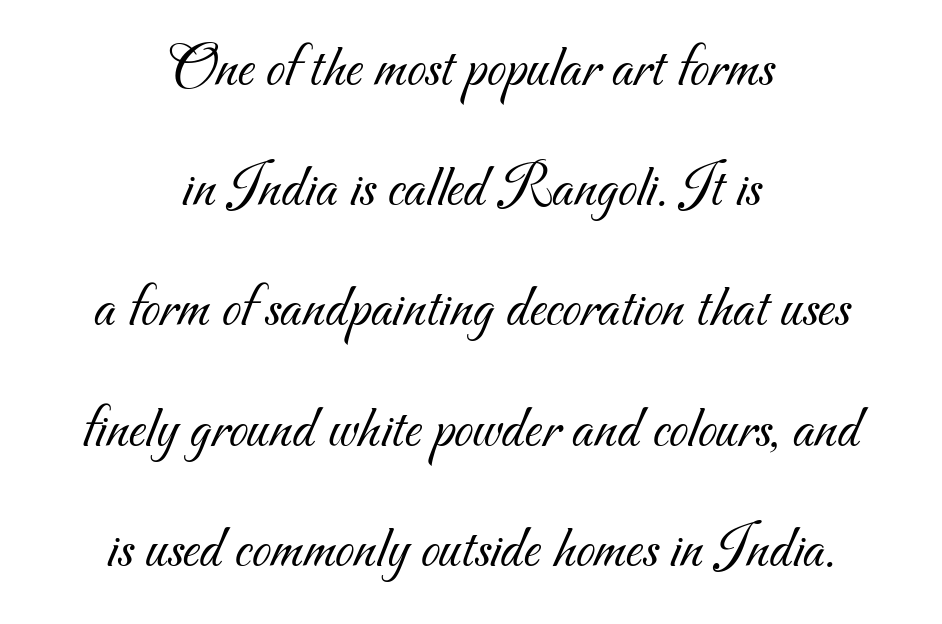
A typesetter would label this face a sans. Both edges are ragged and mirror each other, which tells us the setting is centered. Students, note that the glyphs here touch the page at normal intervals. These lines are rendered in a variable-pitch font.
